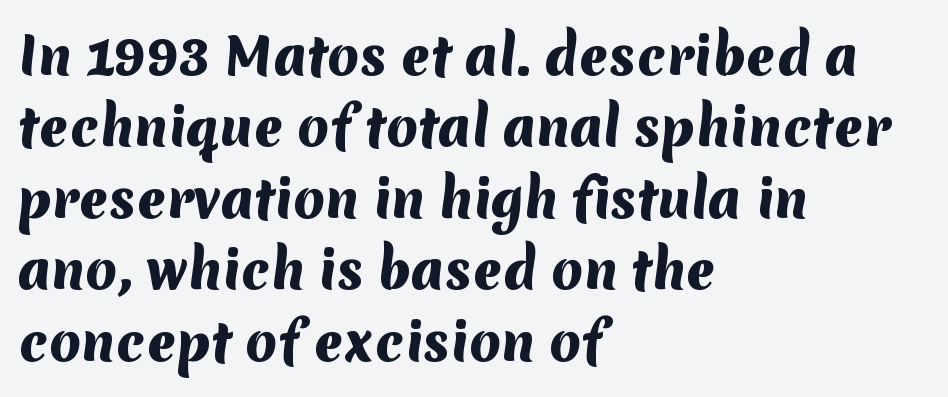
{"serif": "no", "bold": "yes", "weight": "heavy", "width": "normal", "stroke_contrast": "medium", "x_height": "medium", "monospaced": "no", "underline": "no", "align": "left", "line_spacing": "normal", "line_spacing_ratio": 1.4, "letter_spacing": "normal", "letter_spacing_em": 0.0, "glyph_px": 51}
